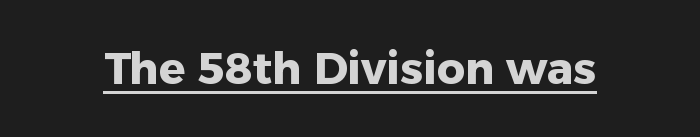
The passage shown is typed in a proportional face where columns would drift. Each glyph is drawn with heavy, bold strokes. Like a heading marked for emphasis, these lines bear an underscore. Is there any slant? The stems are plumb.
